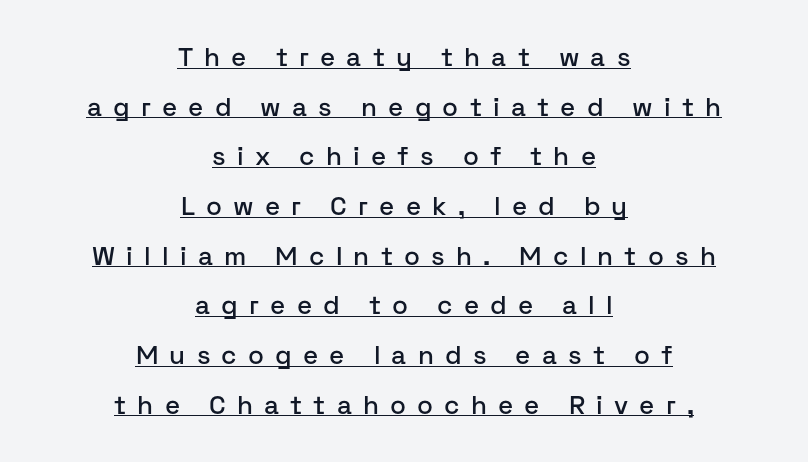
Vertical strokes here are truly vertical. Honestly, the underline is the first thing you notice here. The typesetter chose a symmetrical, centered arrangement here. This sample uses expanded letter spacing, leaving extra air between glyphs.
